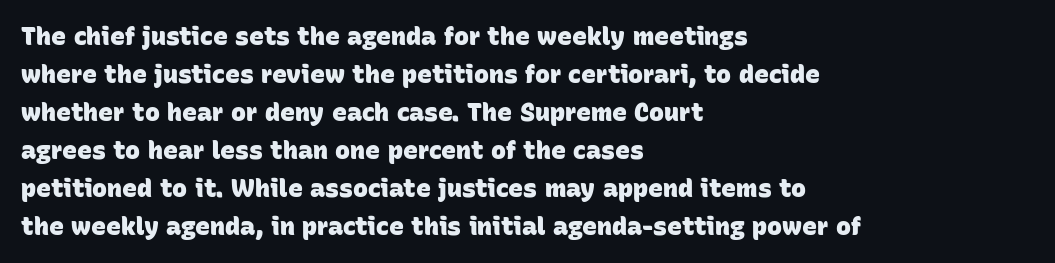
The gap between lines stays unmarked. Normally led — the rows are evenly, conventionally spaced. Alignment: flush left. Compared with an ordinary text face, these strokes are far heavier — a full bold. Students, note that the glyphs here touch the page at normal intervals.
